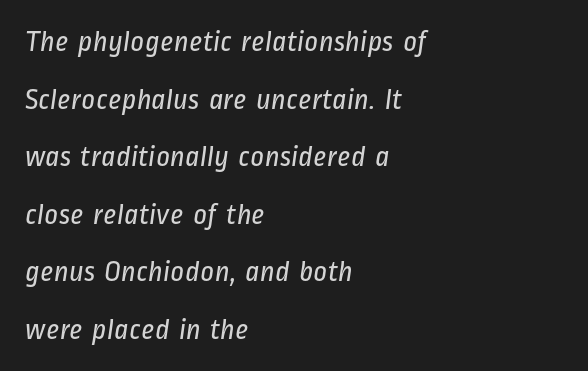
{"serif": "no", "bold": "no", "weight": "regular", "width": "condensed", "stroke_contrast": "low", "x_height": "medium", "monospaced": "no", "underline": "no", "align": "left", "line_spacing": "loose", "line_spacing_ratio": 1.92, "letter_spacing": "normal", "letter_spacing_em": 0.0, "glyph_px": 30}
